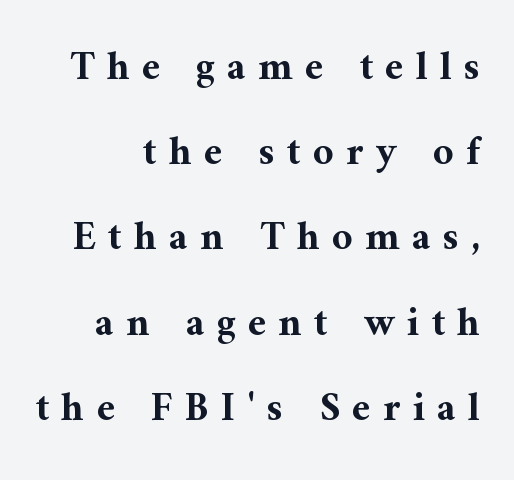
Tall strokes in this sample are plumb rather than angled. This sample uses expanded letter spacing, leaving extra air between glyphs. Each glyph is drawn with heavy, bold strokes. Descenders are the only things crossing below the line. These lines stand farther apart than default settings would place them. Are there feet on the stems? There are — it's a serif.
